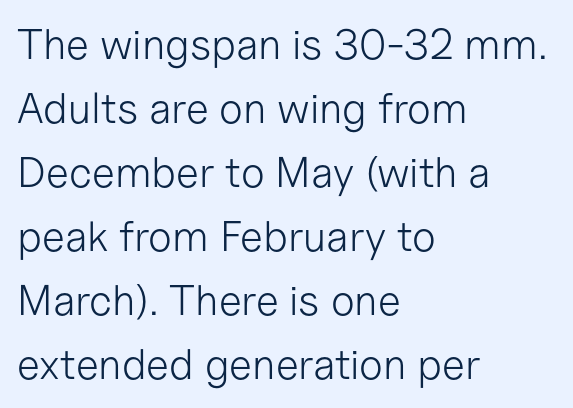
Weight: in the light-to-regular range. This sample uses a sans-serif face. Any mark beneath the type? The region is blank. These lines sit exactly where default settings would place them. These lines are rendered in a variable-pitch font. The paragraph has a hard left edge and a soft right edge.
